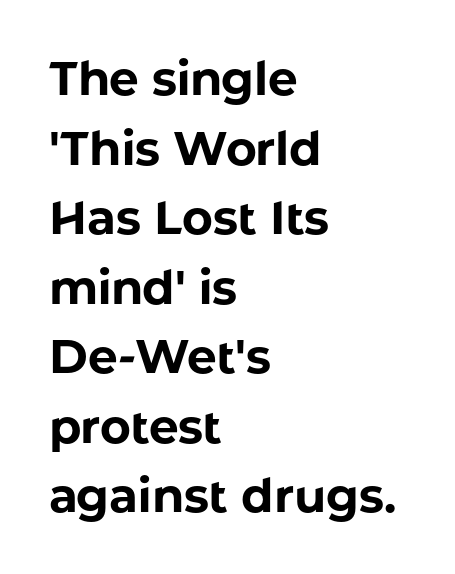
This sample uses a sans-serif face. Unlike italic type, these characters show no tilt at all. There is no visible air inserted between adjacent glyphs. Words float on clear page, feet unadorned. Strokes here are thick enough to call this a true bold.
